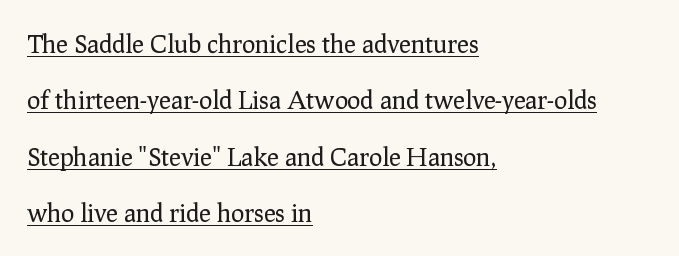
{"italic": "no", "bold": "no", "underline": "yes", "align": "left", "line_spacing": "loose", "line_spacing_ratio": 2.26, "letter_spacing": "normal", "letter_spacing_em": 0.0, "glyph_px": 25}
